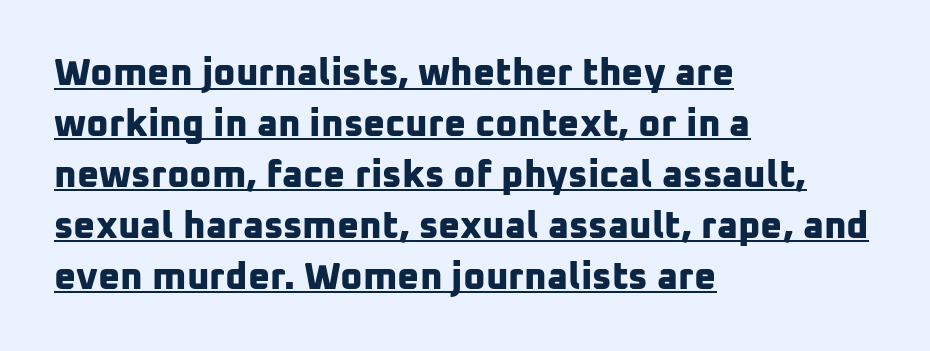
Q: Is the text bold? A: Yes.
Q: Is the typeface a serif or a sans-serif typeface? A: Sans-serif.
Q: Is the text underlined? A: Yes.
Q: How is the paragraph aligned? A: Left-aligned.
Q: Is the spacing between letters normal or unusually wide? A: Normal.
Q: Is the spacing between lines tight, normal or loose? A: Normal.
Q: Width (condensed, normal, or wide)? A: Normal.
Q: Stroke contrast? A: Low.
Q: x-height? A: Medium.
Q: Monospaced? A: No.
